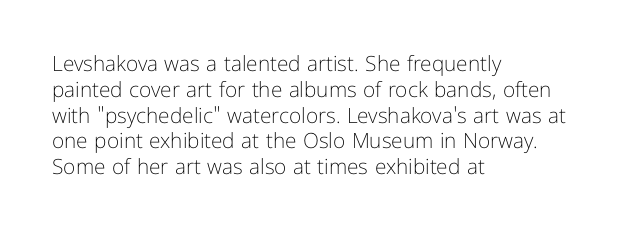
Visually the block forms a straight wall on the left and a jagged coastline on the right. This sample uses plain, unmodified letter spacing. The face looks like a standard text weight, possibly lighter. Check under the words: just untouched page. Does the lettering tilt? It doesn't — this is upright.
